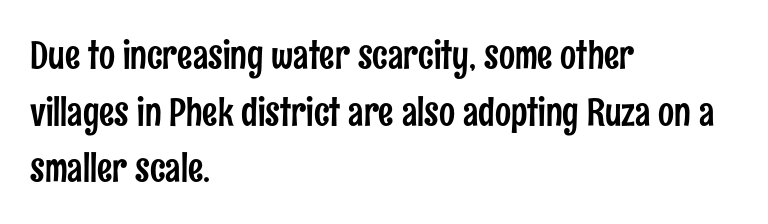
The image shows 38 px condensed sans-serif type, upright; set left-aligned, normal line spacing (1.49x), normal letter spacing, not underlined; low stroke contrast and a medium x-height.
